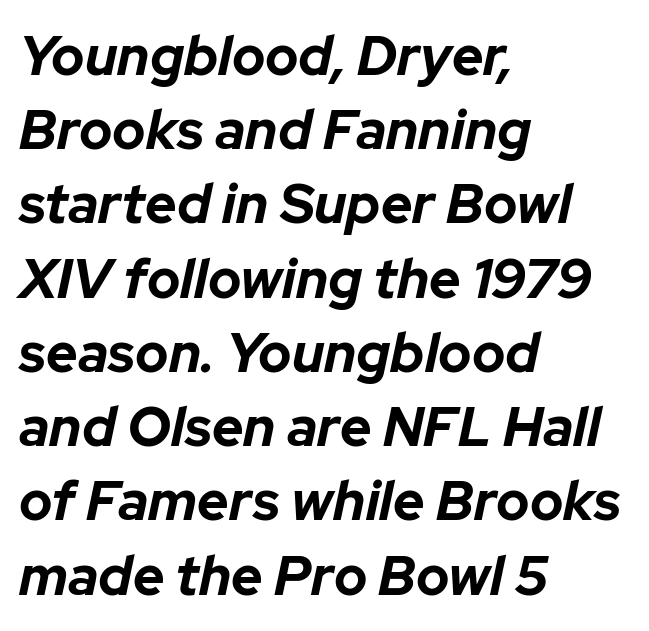
The image shows 55 px bold type, italic (leaning right); set left-aligned, normal line spacing (1.35x), normal letter spacing, not underlined; low stroke contrast and a medium x-height.
